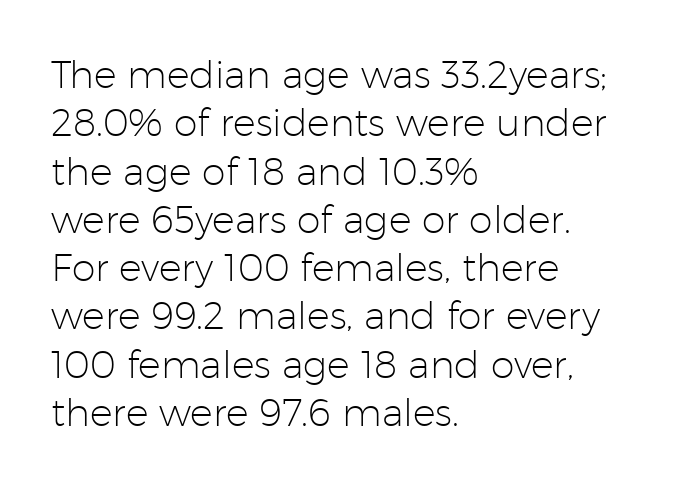
Q: Is the text bold? A: No.
Q: Is the text italic (slanted)? A: No, it is upright.
Q: Is the typeface a serif or a sans-serif typeface? A: Sans-serif.
Q: Is the text underlined? A: No.
Q: How is the paragraph aligned? A: Left-aligned.
Q: Is the spacing between letters normal or unusually wide? A: Normal.
Q: Is the spacing between lines tight, normal or loose? A: Normal.
Q: Width (condensed, normal, or wide)? A: Normal.
Q: Stroke contrast? A: Low.
Q: x-height? A: Medium.
Q: Monospaced? A: No.
